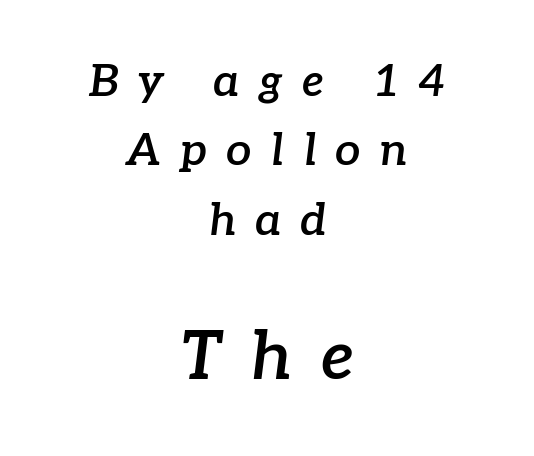
{"serif": "yes", "italic": "yes", "lean": "right", "slant_degrees": 7, "bold": "semi", "weight": "semibold", "width": "normal", "stroke_contrast": "low", "x_height": "medium", "monospaced": "no", "underline": "no", "align": "center", "line_spacing": "normal", "line_spacing_ratio": 1.54, "letter_spacing": "wide", "letter_spacing_em": 0.42, "larger_block": "second", "size_ratio": 1.51, "glyph_px": 68}
